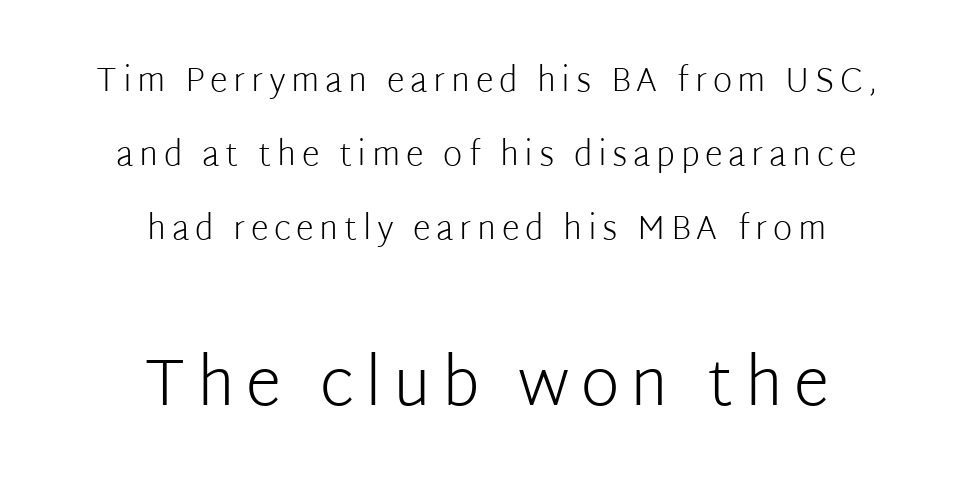
Q: Is the text bold? A: No.
Q: Is the text italic (slanted)? A: No, it is upright.
Q: Is the typeface a serif or a sans-serif typeface? A: Sans-serif.
Q: Is the text underlined? A: No.
Q: How is the paragraph aligned? A: Centered.
Q: Is the spacing between lines tight, normal or loose? A: Loose.
Q: Which block of text is set in a larger size, the first (top) or the second (bottom)? A: The second (bottom) one.
Q: Width (condensed, normal, or wide)? A: Normal.
Q: Stroke contrast? A: Low.
Q: x-height? A: Medium.
Q: Monospaced? A: No.
